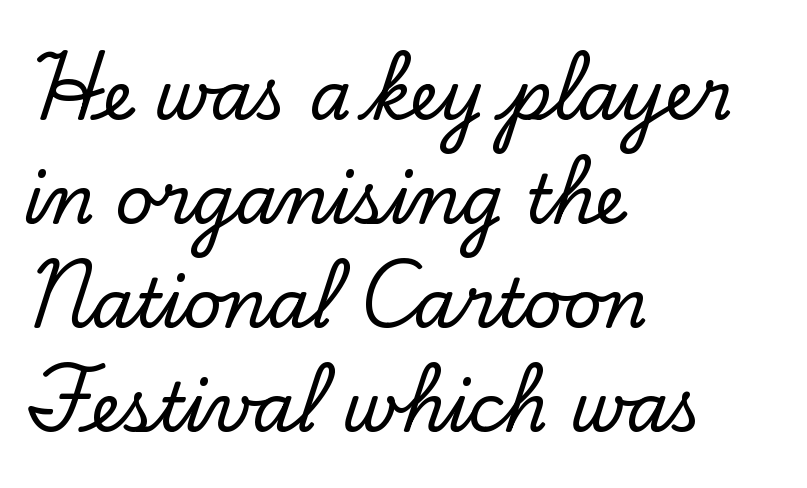
{"serif": "yes", "width": "normal", "stroke_contrast": "low", "x_height": "small", "monospaced": "no", "underline": "no", "align": "left", "line_spacing": "normal", "line_spacing_ratio": 1.55, "letter_spacing": "normal", "letter_spacing_em": 0.0, "glyph_px": 67}
